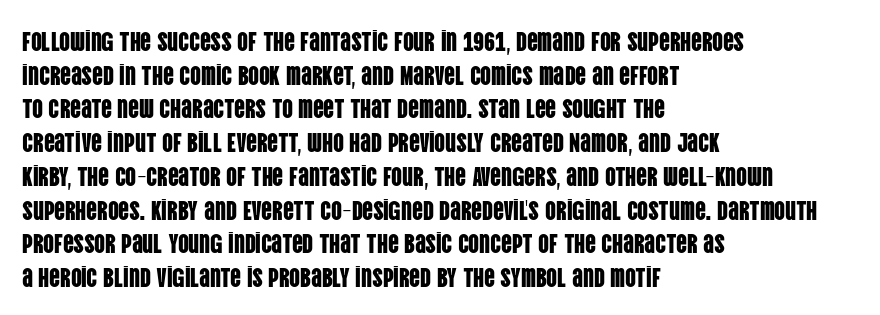
The image shows 27 px text type, upright; set left-aligned, normal line spacing (1.25x), normal letter spacing, not underlined.
